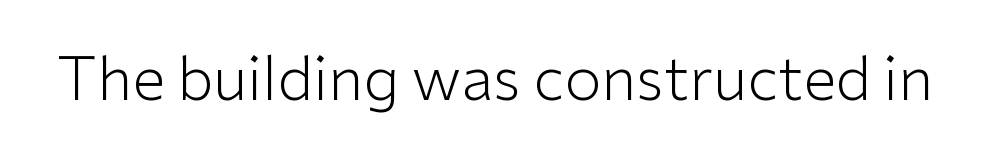
{"serif": "no", "italic": "no", "bold": "no", "weight": "light", "width": "normal", "stroke_contrast": "low", "x_height": "medium", "monospaced": "no", "underline": "no", "letter_spacing": "normal", "letter_spacing_em": 0.0, "glyph_px": 60}
